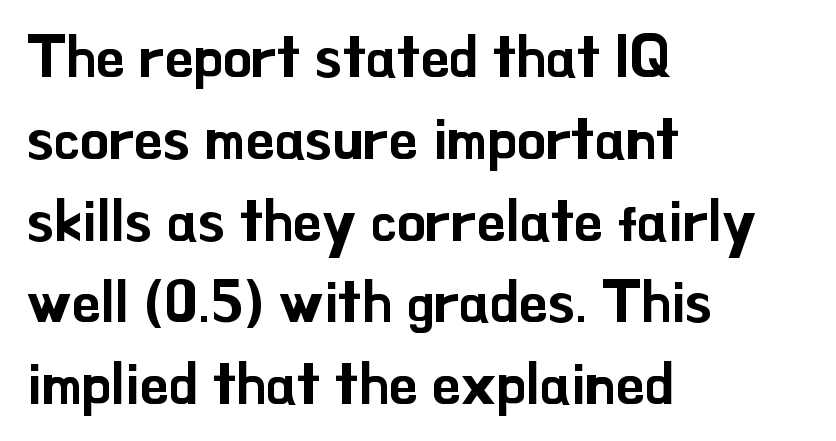
The image shows 58 px sans-serif type, upright; set left-aligned, normal line spacing (1.41x), normal letter spacing, not underlined; low stroke contrast and a small x-height.
